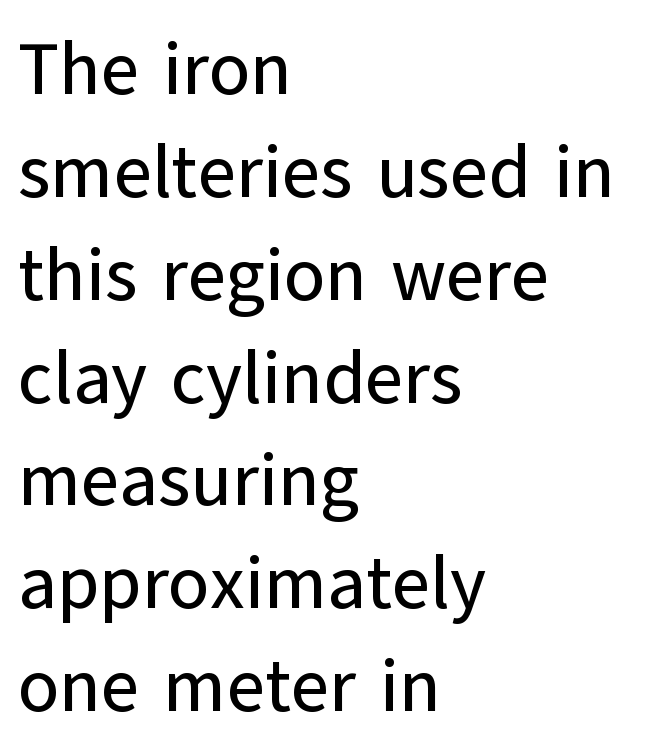
When letters stand straight like this, we call the style roman or upright. All the whitespace from short lines collects on the right. Looks like regular typesetting: each glyph gets only the width it needs. In terms of leading, this rendering sits right in the middle.
